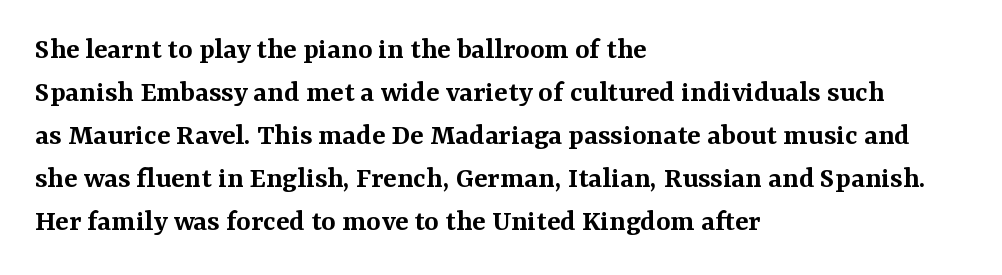
{"serif": "yes", "italic": "no", "bold": "semi", "weight": "semibold", "width": "normal", "stroke_contrast": "medium", "x_height": "medium", "monospaced": "no", "underline": "no", "align": "left", "line_spacing": "normal", "line_spacing_ratio": 1.39, "letter_spacing": "normal", "letter_spacing_em": 0.0, "glyph_px": 31}
